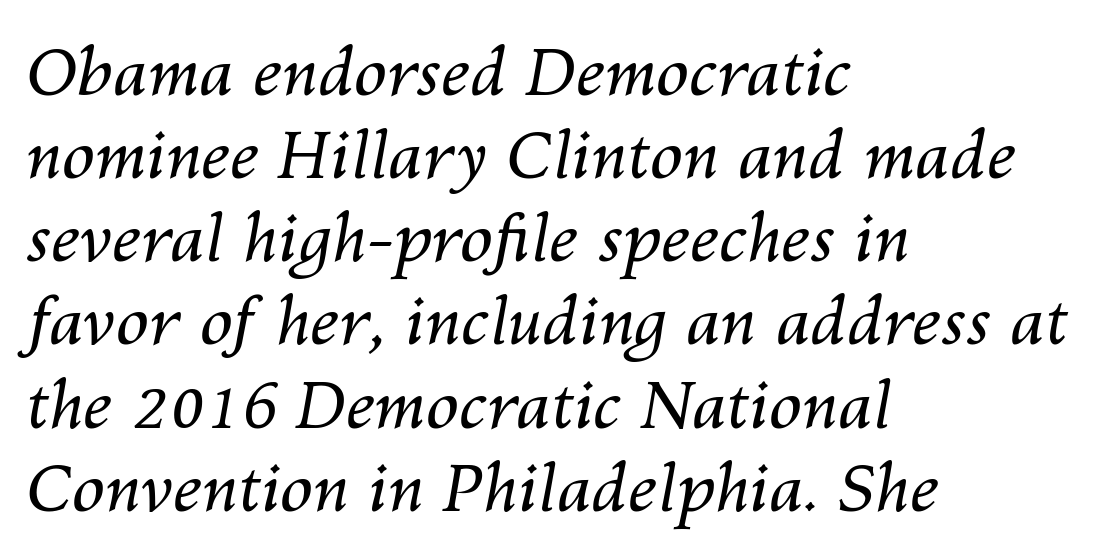
Q: Is the text bold? A: No.
Q: Is the text italic (slanted)? A: Yes, it leans right by about 10 degrees.
Q: Is the text underlined? A: No.
Q: How is the paragraph aligned? A: Left-aligned.
Q: Is the spacing between letters normal or unusually wide? A: Normal.
Q: Is the spacing between lines tight, normal or loose? A: Normal.
Q: Width (condensed, normal, or wide)? A: Normal.
Q: Stroke contrast? A: Medium.
Q: x-height? A: Medium.
Q: Monospaced? A: No.
